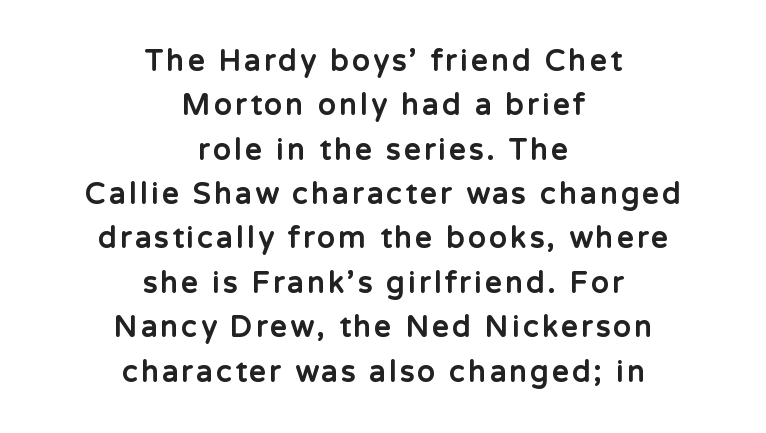
The image shows 29 px bold sans-serif type, upright; set centered, normal line spacing (1.53x), not underlined; low stroke contrast and a medium x-height.
